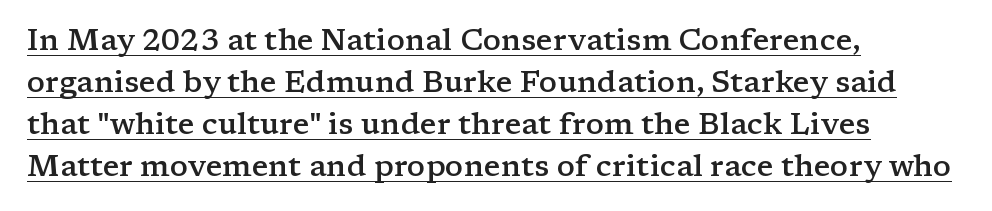
Q: Is the text bold? A: Semi-bold.
Q: Is the text italic (slanted)? A: No, it is upright.
Q: Is the typeface a serif or a sans-serif typeface? A: Serif.
Q: Is the text underlined? A: Yes.
Q: How is the paragraph aligned? A: Left-aligned.
Q: Is the spacing between letters normal or unusually wide? A: Normal.
Q: Is the spacing between lines tight, normal or loose? A: Normal.
Q: Width (condensed, normal, or wide)? A: Wide.
Q: Stroke contrast? A: Low.
Q: x-height? A: Medium.
Q: Monospaced? A: No.
